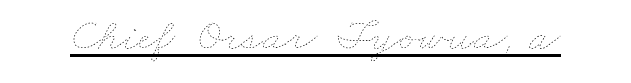
The image shows 46 px thin, wide type; set normal letter spacing, underlined; low stroke contrast and a small x-height.
